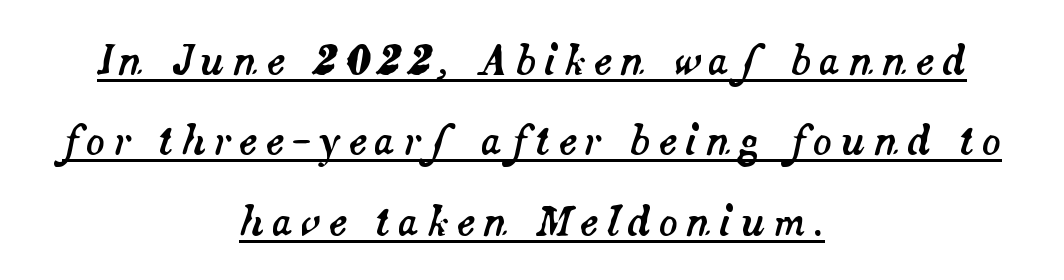
Reading down the column, the eye jumps a long way to each next line. An italicized treatment has been applied to the whole sample. You could only call the tracking loose — the letters float apart. Line starts and ends both wander, symmetrically. Here the designer chose a conventional face with non-uniform glyph widths.
